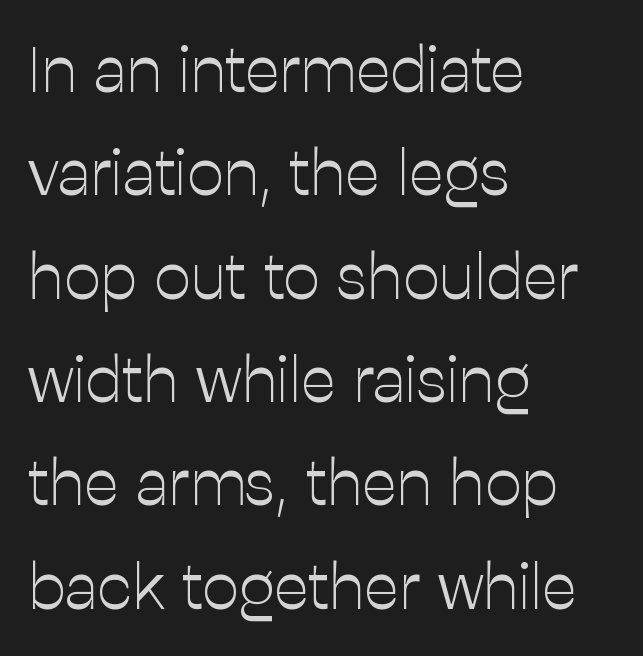
Q: Is the text bold? A: No.
Q: Is the text italic (slanted)? A: No, it is upright.
Q: Is the typeface a serif or a sans-serif typeface? A: Sans-serif.
Q: Is the text underlined? A: No.
Q: How is the paragraph aligned? A: Left-aligned.
Q: Is the spacing between letters normal or unusually wide? A: Normal.
Q: Is the spacing between lines tight, normal or loose? A: Normal.
Q: Width (condensed, normal, or wide)? A: Normal.
Q: Stroke contrast? A: Low.
Q: x-height? A: Medium.
Q: Monospaced? A: No.
